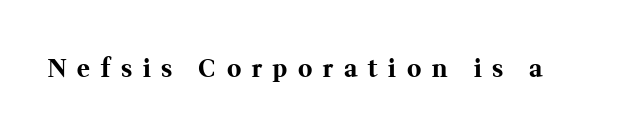
Tall strokes in this sample are plumb rather than angled. In terms of weight, the rendering is a true, heavy bold. The glyphs are unaccompanied by any horizontal stroke below them. How are the letters spaced? Widely, with obvious added tracking.
